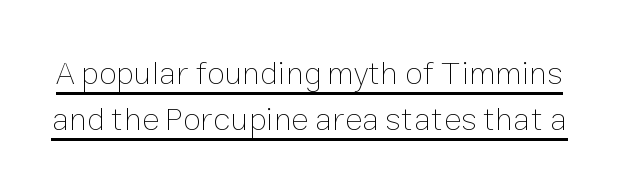
{"italic": "no", "bold": "no", "weight": "thin", "width": "normal", "stroke_contrast": "low", "x_height": "medium", "monospaced": "no", "underline": "yes", "line_spacing": "normal", "line_spacing_ratio": 1.4, "letter_spacing": "normal", "letter_spacing_em": 0.0, "glyph_px": 33}
